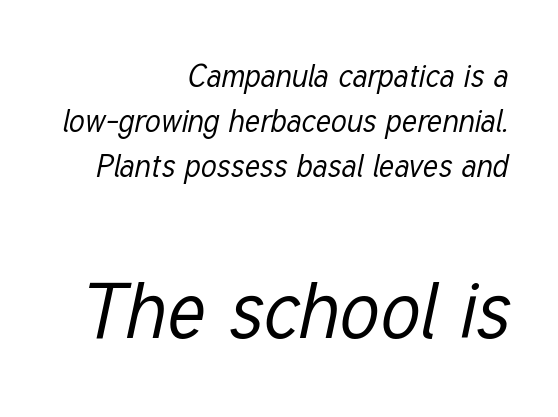
{"italic": "yes", "lean": "right", "slant_degrees": 12, "bold": "no", "weight": "regular", "width": "condensed", "stroke_contrast": "low", "x_height": "medium", "monospaced": "no", "underline": "no", "align": "right", "line_spacing": "normal", "line_spacing_ratio": 1.45, "letter_spacing": "normal", "letter_spacing_em": 0.0, "larger_block": "second", "size_ratio": 2.52, "glyph_px": 78}
